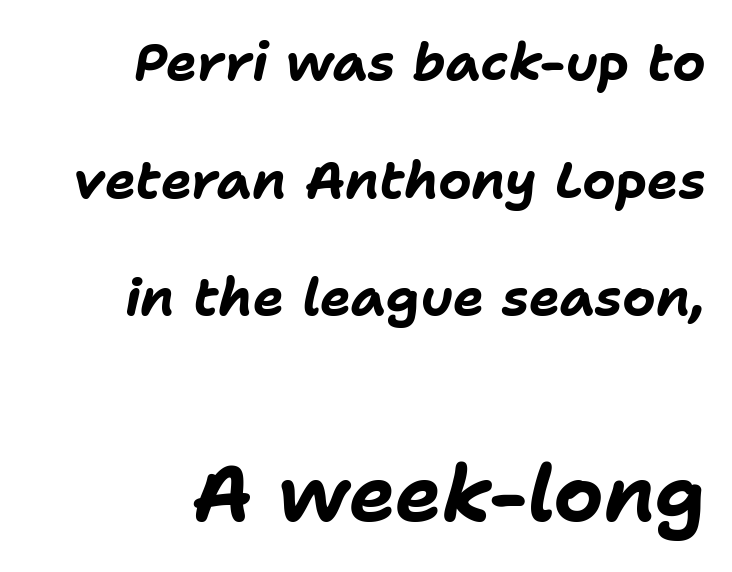
{"italic": "yes", "lean": "right", "slant_degrees": 11, "bold": "yes", "weight": "bold", "width": "normal", "stroke_contrast": "low", "x_height": "medium", "monospaced": "no", "underline": "no", "align": "right", "line_spacing": "loose", "line_spacing_ratio": 2.26, "letter_spacing": "normal", "letter_spacing_em": 0.0, "larger_block": "second", "size_ratio": 1.5, "glyph_px": 78}
